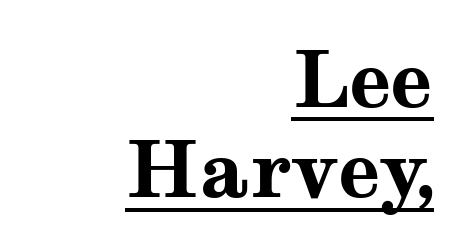
It's the straight-up-and-down kind of type. This sample is right-justified, so line beginnings fall wherever the words allow. How are the letters spaced? Ordinarily, with no added tracking. The passage shown is underscored from start to finish.
